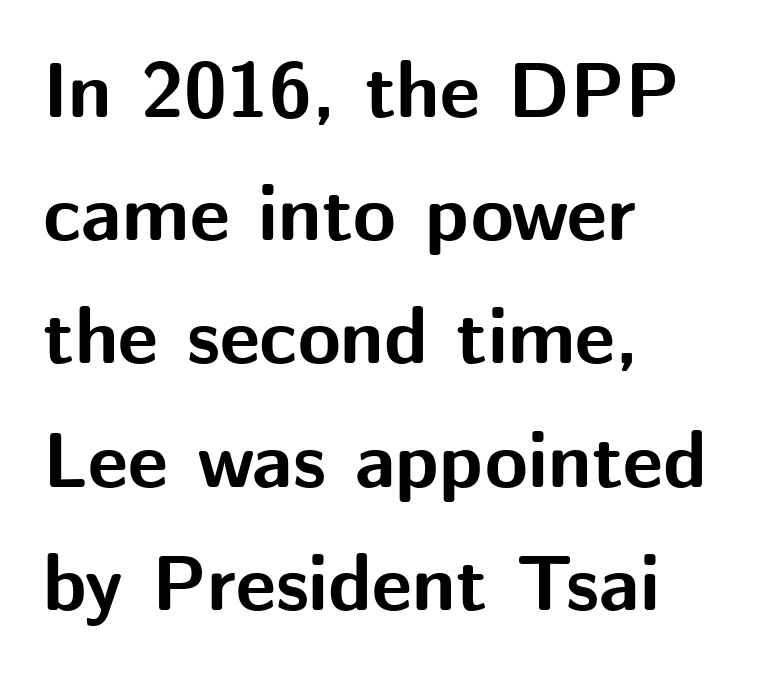
{"serif": "no", "italic": "no", "bold": "yes", "weight": "bold", "width": "normal", "stroke_contrast": "medium", "x_height": "medium", "monospaced": "no", "underline": "no", "align": "left", "line_spacing": "normal", "line_spacing_ratio": 1.58, "letter_spacing": "normal", "letter_spacing_em": 0.0, "glyph_px": 78}
